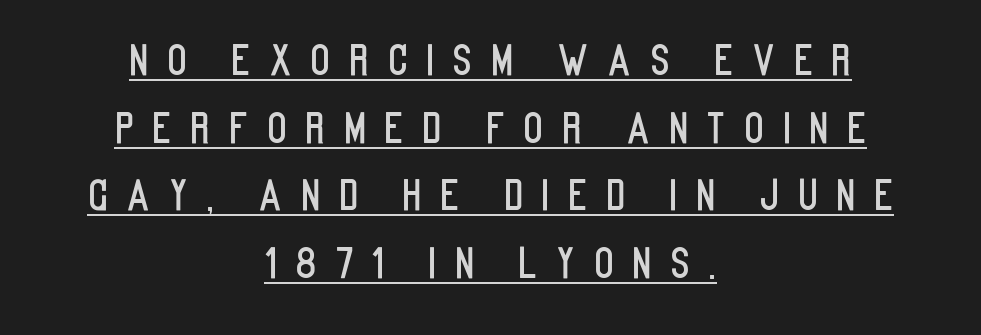
Q: Is the text italic (slanted)? A: No, it is upright.
Q: Is the typeface a serif or a sans-serif typeface? A: Sans-serif.
Q: Is the text underlined? A: Yes.
Q: How is the paragraph aligned? A: Centered.
Q: Is the spacing between letters normal or unusually wide? A: Unusually wide.
Q: Is the spacing between lines tight, normal or loose? A: Normal.
Q: Width (condensed, normal, or wide)? A: Condensed.
Q: Stroke contrast? A: Low.
Q: x-height? A: Large.
Q: Monospaced? A: No.
